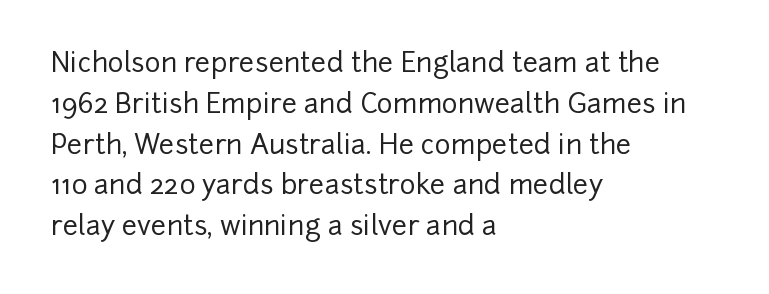
{"italic": "no", "underline": "no", "align": "left", "line_spacing": "normal", "line_spacing_ratio": 1.51, "letter_spacing": "normal", "letter_spacing_em": 0.0, "glyph_px": 27}
